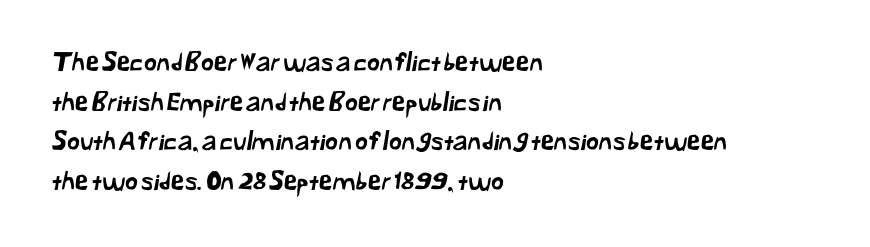
The image shows 25 px text type; set left-aligned, normal line spacing (1.59x), normal letter spacing, not underlined.
